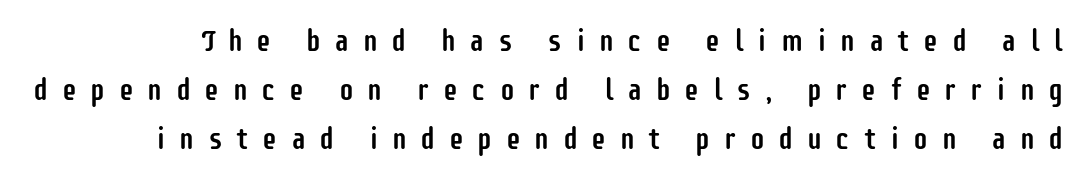
The rendering uses natural spacing where letterforms have individual widths. The letters stand upright; this is a roman face. Interline gaps are of average width in this sample. Characters follow at a spacing far wider than the type designer built in. Honestly, there is no underline to notice here at all.
